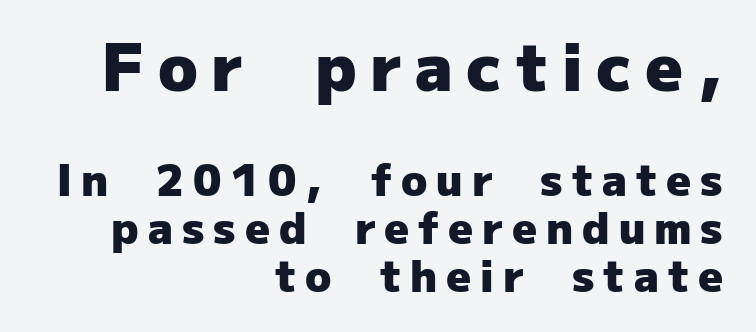
The image shows 65 px heavy sans-serif type, upright; set right-aligned, tight line spacing (1.12x), unusually wide letter spacing (+0.21 em), not underlined; the first (top) block is 1.51x larger; low stroke contrast and a medium x-height.
